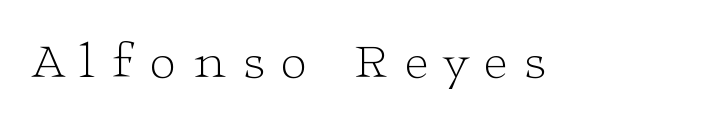
Tracking value appears strongly positive — letters spread wide. The characters are drawn with everyday or finer stroke widths. Check where the strokes stop: tiny serifs finish them off. Every stem runs plumb, perpendicular to the baseline. Glance below the letters and you will spot only blank space. Varying glyph widths throughout — classic text-font behaviour.
